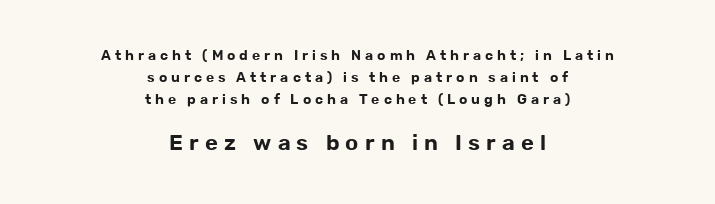
The image shows 22 px text type, upright; set centered, normal line spacing (1.58x), unusually wide letter spacing (+0.28 em), not underlined; the second (bottom) block is 1.57x larger.
